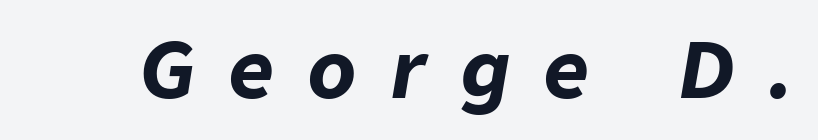
Loose tracking; the words dissolve into strings of separated letters. This sample has the flowing, uneven cadence of proportional lettering. Would a proofreader flag this as italicized? Yes. Letters rest on an invisible, unmarked baseline.
